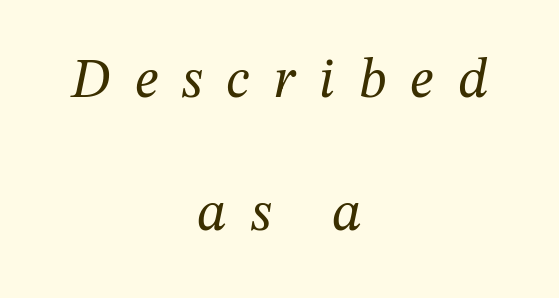
The image shows 56 px regular-weight serif type, italic (leaning right); set centered, loose line spacing (2.37x), unusually wide letter spacing (+0.43 em), not underlined; medium stroke contrast and a medium x-height.
